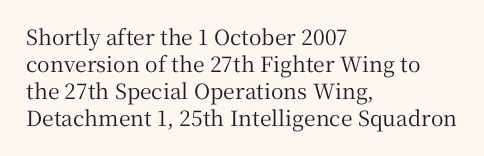
Q: Is the text italic (slanted)? A: No, it is upright.
Q: Is the text underlined? A: No.
Q: How is the paragraph aligned? A: Left-aligned.
Q: Is the spacing between letters normal or unusually wide? A: Normal.
Q: Is the spacing between lines tight, normal or loose? A: Normal.
